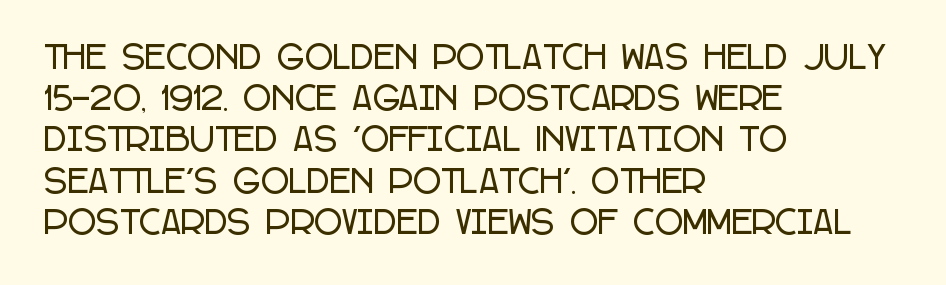
The image shows 31 px condensed sans-serif type, upright; set left-aligned, normal line spacing (1.33x), normal letter spacing, not underlined; low stroke contrast and a large x-height.
